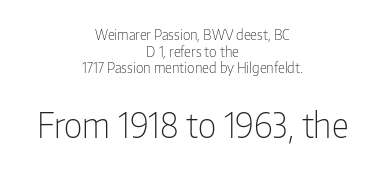
The image shows 34 px light, condensed sans-serif type, upright; set centered, line spacing 1.18x, normal letter spacing, not underlined; the second (bottom) block is 2.43x larger; low stroke contrast and a medium x-height.
